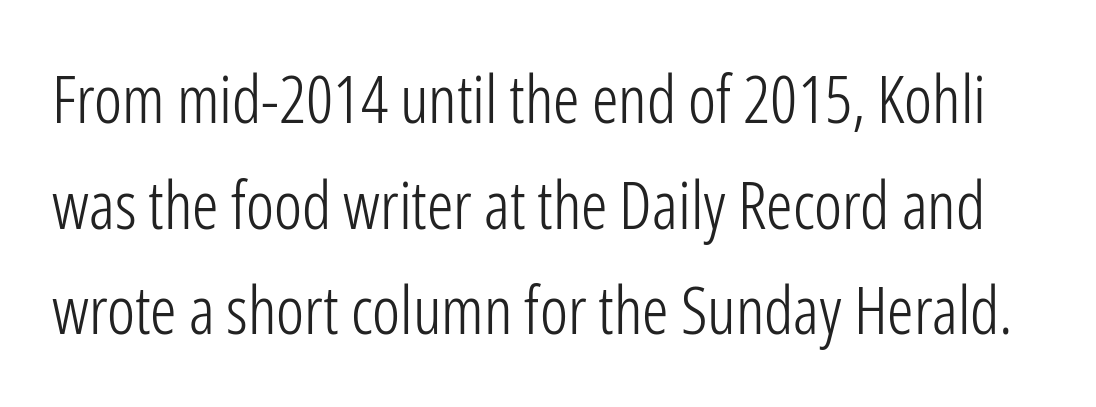
I'd call this a sans setting — the letters go barefoot. Unmarked baselines from the first word to the last. Heaviness? Minimal to ordinary, like unemphasized prose. In terms of leading, this rendering sits right in the middle. The face used here is proportionally spaced, like ordinary book or web type. The line texture is even and compact thanks to regular tracking.
